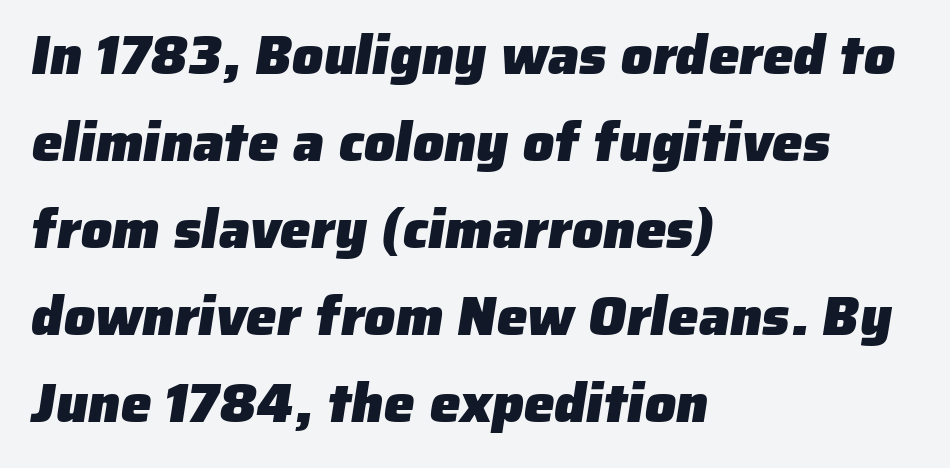
Q: Is the text bold? A: Yes.
Q: Is the typeface a serif or a sans-serif typeface? A: Sans-serif.
Q: Is the text underlined? A: No.
Q: How is the paragraph aligned? A: Left-aligned.
Q: Is the spacing between letters normal or unusually wide? A: Normal.
Q: Is the spacing between lines tight, normal or loose? A: Normal.
Q: Width (condensed, normal, or wide)? A: Normal.
Q: Stroke contrast? A: Low.
Q: x-height? A: Medium.
Q: Monospaced? A: No.
